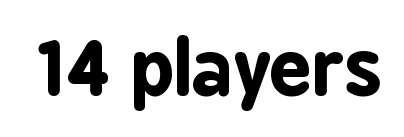
Q: Is the text bold? A: Yes.
Q: Is the text italic (slanted)? A: No, it is upright.
Q: Is the typeface a serif or a sans-serif typeface? A: Sans-serif.
Q: Is the text underlined? A: No.
Q: Is the spacing between letters normal or unusually wide? A: Normal.
Q: Width (condensed, normal, or wide)? A: Condensed.
Q: Stroke contrast? A: Low.
Q: x-height? A: Medium.
Q: Monospaced? A: No.
